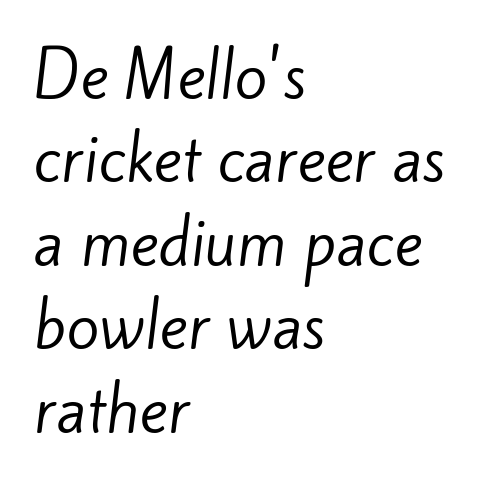
The image shows 60 px regular-weight sans-serif type; set left-aligned, normal line spacing (1.39x), normal letter spacing, not underlined; low stroke contrast and a small x-height.
